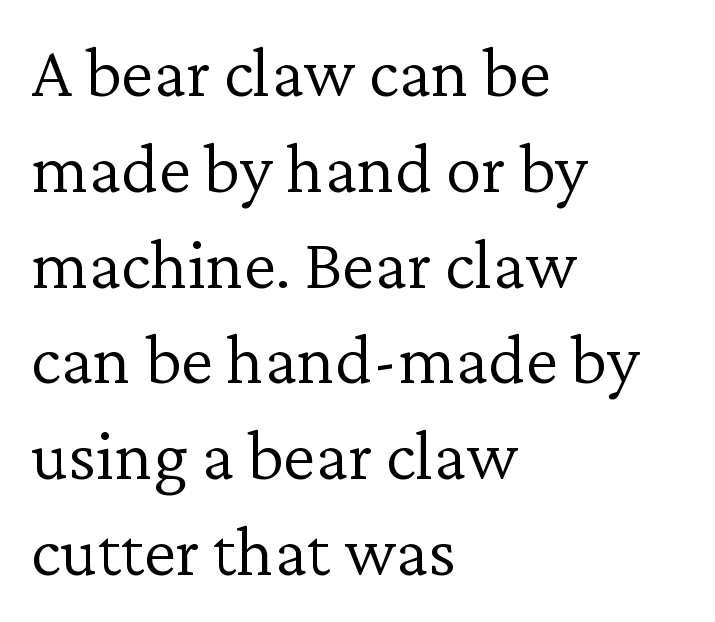
{"serif": "yes", "italic": "no", "bold": "no", "weight": "light", "width": "normal", "stroke_contrast": "low", "x_height": "medium", "monospaced": "no", "underline": "no", "align": "left", "line_spacing": "normal", "line_spacing_ratio": 1.33, "letter_spacing": "normal", "letter_spacing_em": 0.0, "glyph_px": 72}
